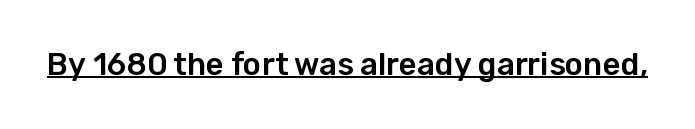
The image shows 31 px sans-serif type, upright; set normal letter spacing, underlined; low stroke contrast and a medium x-height.
